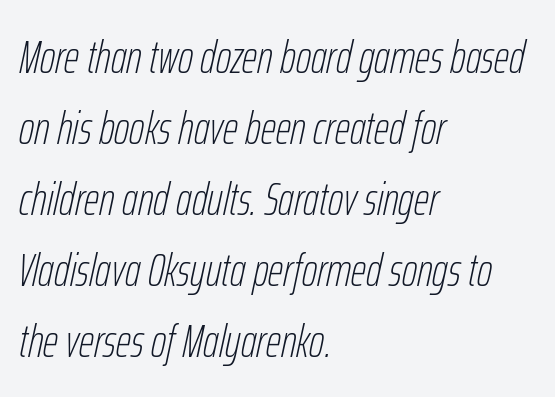
Look at the tracking — it's just the regular setting, nothing added. If you drew a line through each stem, it would be angled. The rendering uses natural spacing where letterforms have individual widths. Line starts are locked; line ends wander. A typesetter would call this leading conventional body-copy spacing.
